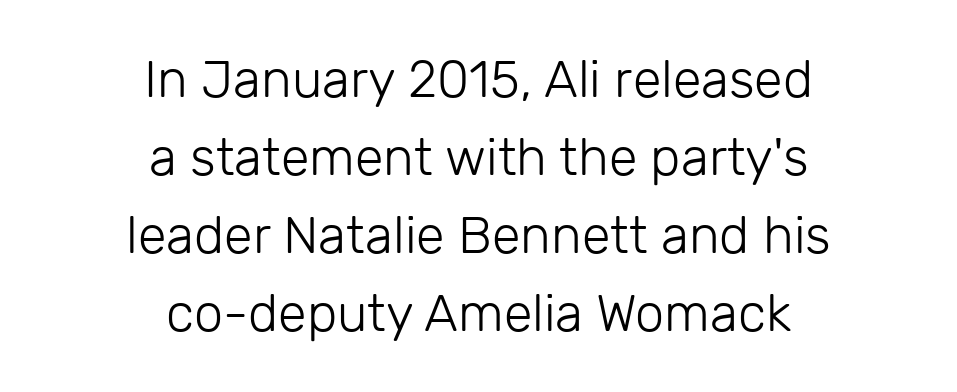
Q: Is the text bold? A: No.
Q: Is the text italic (slanted)? A: No, it is upright.
Q: Is the typeface a serif or a sans-serif typeface? A: Sans-serif.
Q: Is the text underlined? A: No.
Q: How is the paragraph aligned? A: Centered.
Q: Is the spacing between letters normal or unusually wide? A: Normal.
Q: Is the spacing between lines tight, normal or loose? A: Normal.
Q: Width (condensed, normal, or wide)? A: Normal.
Q: Stroke contrast? A: Low.
Q: x-height? A: Medium.
Q: Monospaced? A: No.
